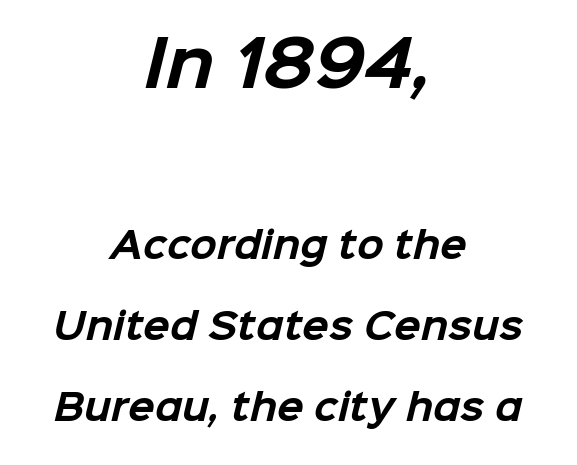
{"serif": "no", "bold": "yes", "weight": "bold", "width": "normal", "stroke_contrast": "low", "x_height": "medium", "monospaced": "no", "underline": "no", "align": "center", "line_spacing": "loose", "line_spacing_ratio": 2.31, "letter_spacing": "normal", "letter_spacing_em": 0.0, "larger_block": "first", "size_ratio": 1.77, "glyph_px": 62}
